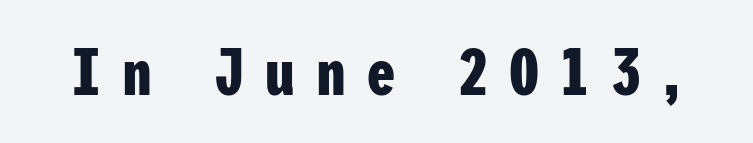
The image shows 67 px bold, condensed sans-serif type, upright; set unusually wide letter spacing (+0.31 em), not underlined; low stroke contrast and a medium x-height.
